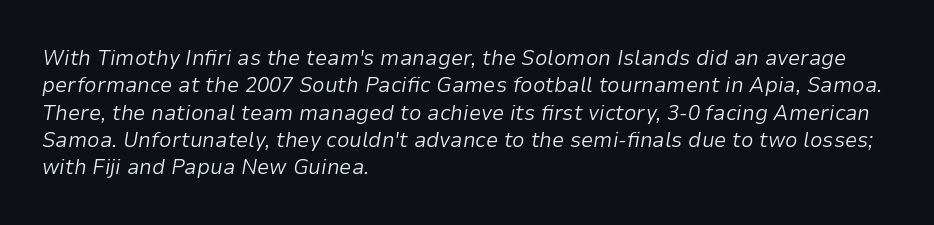
The image shows 22 px text type, italic (leaning right); set left-aligned, line spacing 1.24x, normal letter spacing, not underlined.
